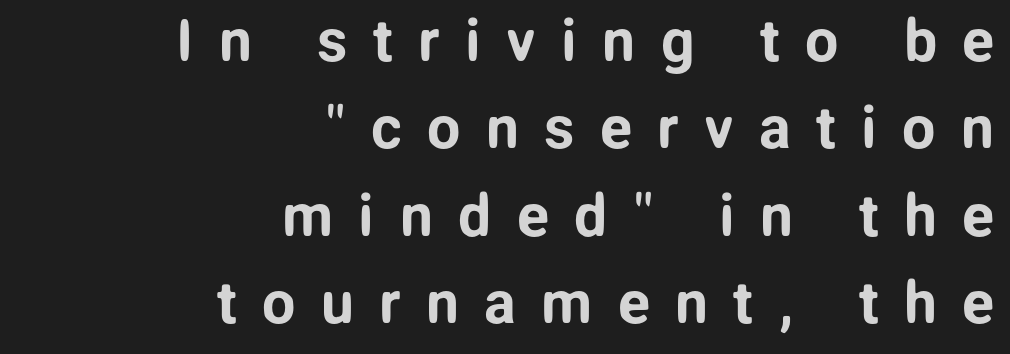
The font family rendered here belongs to the sans-serif group. Is this a fixed-width face? No — the glyphs have proportional, varying widths. The lettering stays uniformly vertical, giving the passage a roman look. Regarding leading, the lines here are spaced in the standard way. What stands out about the letter spacing? Its width — letters are far apart. The rendering anchors every line to the right-hand side.
